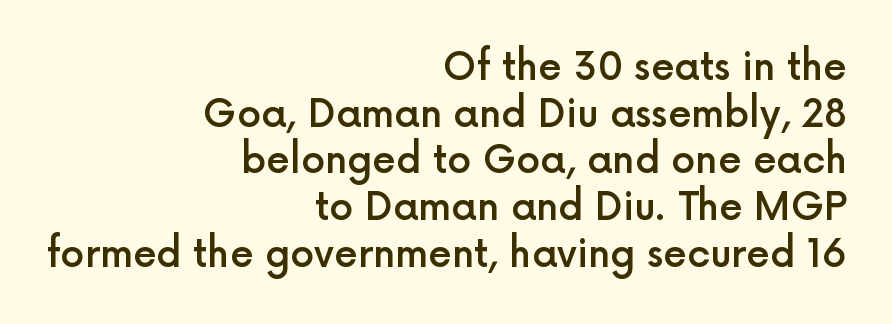
The image shows 38 px semibold sans-serif type, upright; set right-aligned, line spacing 1.23x, normal letter spacing, not underlined; a medium x-height.
